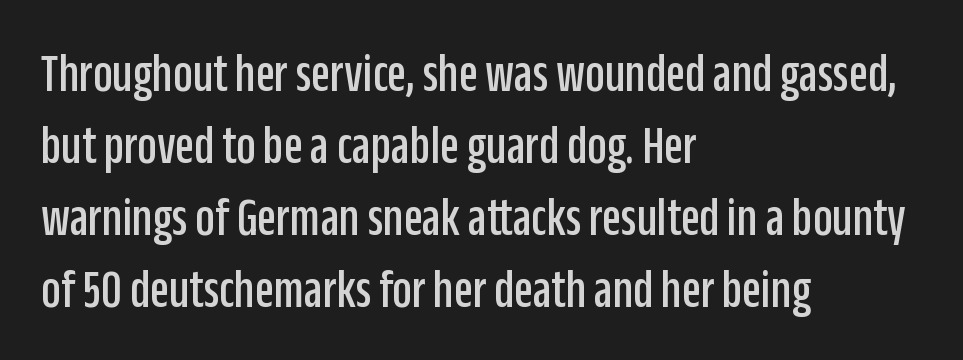
Q: Is the text italic (slanted)? A: No, it is upright.
Q: Is the typeface a serif or a sans-serif typeface? A: Sans-serif.
Q: Is the text underlined? A: No.
Q: How is the paragraph aligned? A: Left-aligned.
Q: Is the spacing between letters normal or unusually wide? A: Normal.
Q: Is the spacing between lines tight, normal or loose? A: Normal.
Q: Width (condensed, normal, or wide)? A: Condensed.
Q: Stroke contrast? A: Low.
Q: x-height? A: Large.
Q: Monospaced? A: No.
